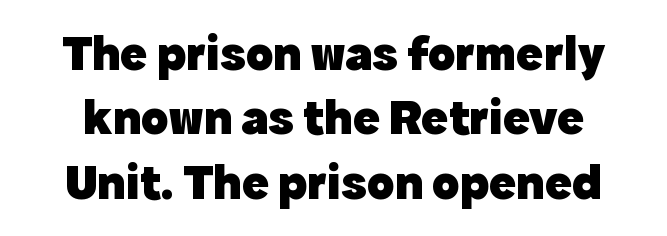
The zone under the glyphs is completely vacant. The passage shown stacks its lines at a standard gap. Varying glyph widths throughout — classic text-font behaviour. It's the straight-up-and-down kind of type. The line texture is even and compact thanks to regular tracking.
